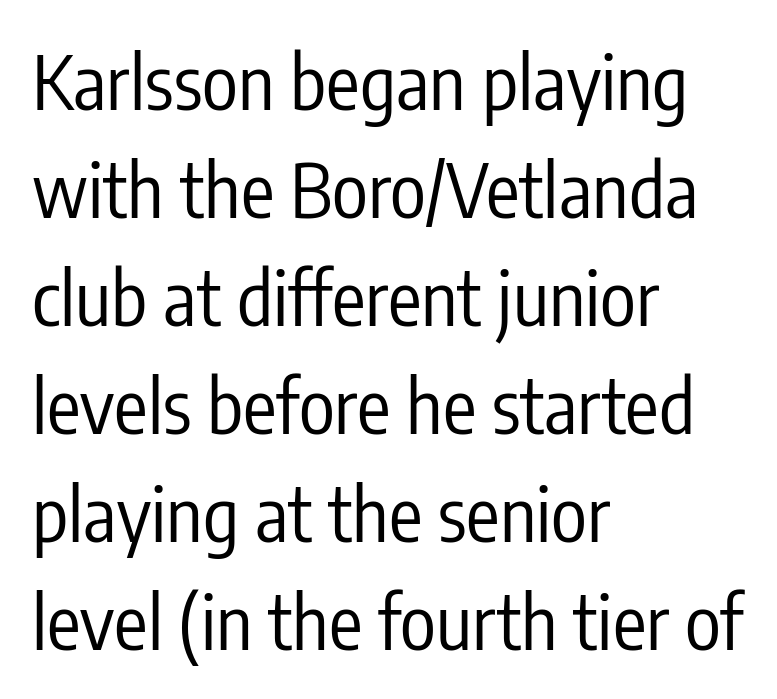
{"serif": "no", "italic": "no", "bold": "no", "weight": "regular", "width": "condensed", "stroke_contrast": "low", "x_height": "medium", "monospaced": "no", "underline": "no", "align": "left", "line_spacing": "normal", "line_spacing_ratio": 1.44, "letter_spacing": "normal", "letter_spacing_em": 0.0, "glyph_px": 75}
